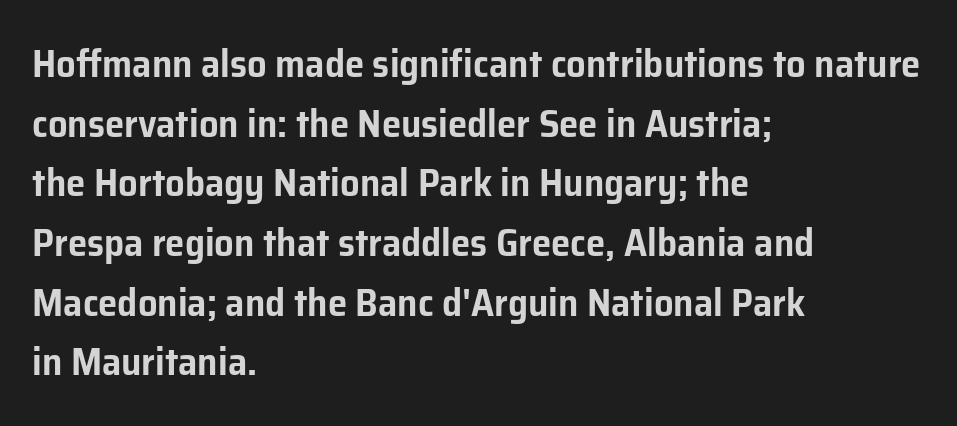
Q: Is the text italic (slanted)? A: No, it is upright.
Q: Is the typeface a serif or a sans-serif typeface? A: Sans-serif.
Q: Is the text underlined? A: No.
Q: How is the paragraph aligned? A: Left-aligned.
Q: Is the spacing between letters normal or unusually wide? A: Normal.
Q: Is the spacing between lines tight, normal or loose? A: Normal.
Q: Width (condensed, normal, or wide)? A: Normal.
Q: Stroke contrast? A: Low.
Q: x-height? A: Medium.
Q: Monospaced? A: No.
